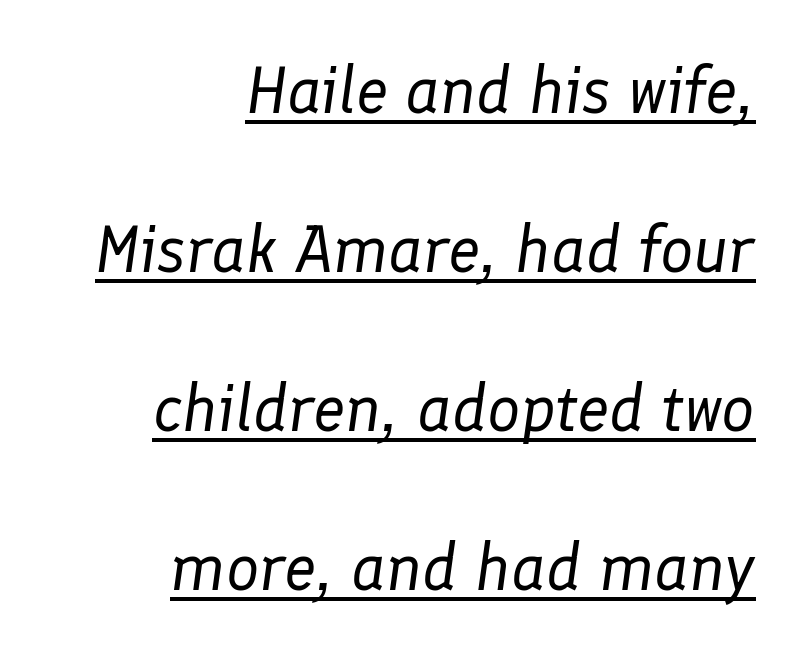
{"italic": "yes", "lean": "right", "slant_degrees": 8, "bold": "no", "weight": "regular", "width": "normal", "stroke_contrast": "low", "x_height": "medium", "monospaced": "no", "underline": "yes", "align": "right", "line_spacing": "loose", "line_spacing_ratio": 2.41, "letter_spacing": "normal", "letter_spacing_em": 0.0, "glyph_px": 66}
